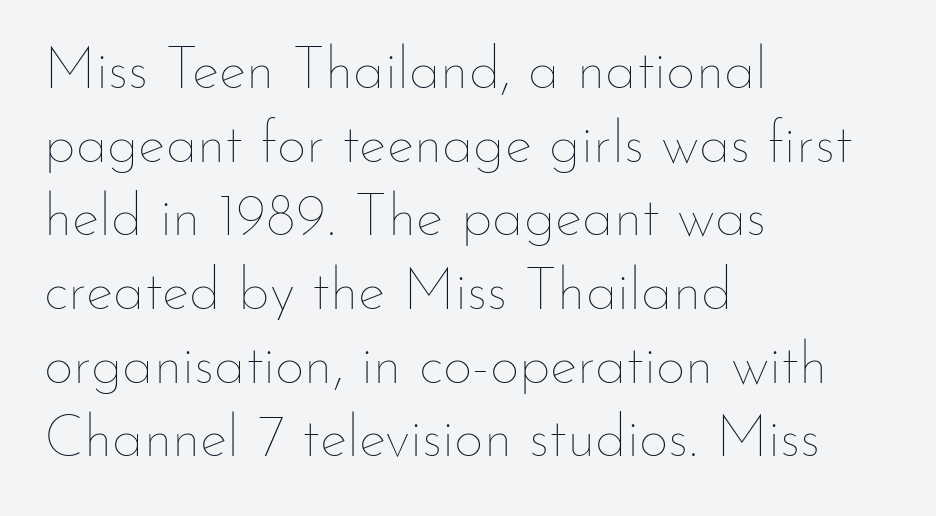
Q: Is the text bold? A: No.
Q: Is the text italic (slanted)? A: No, it is upright.
Q: Is the text underlined? A: No.
Q: How is the paragraph aligned? A: Left-aligned.
Q: Is the spacing between letters normal or unusually wide? A: Normal.
Q: Is the spacing between lines tight, normal or loose? A: Normal.
Q: Width (condensed, normal, or wide)? A: Normal.
Q: Stroke contrast? A: Low.
Q: x-height? A: Small.
Q: Monospaced? A: No.
